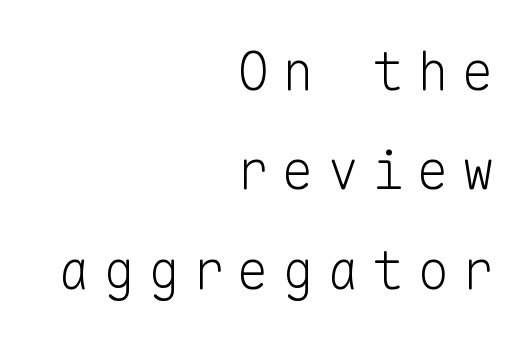
The image shows 54 px light sans-serif type, upright, monospaced; set right-aligned, line spacing 1.84x, unusually wide letter spacing (+0.23 em), not underlined; low stroke contrast and a medium x-height.
